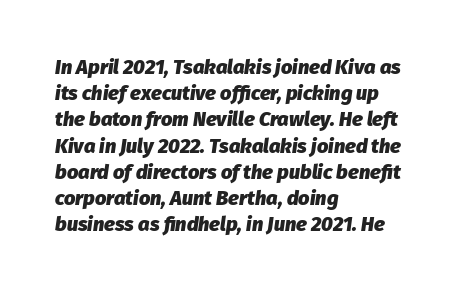
{"italic": "yes", "lean": "right", "slant_degrees": 8, "bold": "yes", "underline": "no", "align": "left", "line_spacing": "normal", "line_spacing_ratio": 1.31, "letter_spacing": "normal", "letter_spacing_em": 0.0, "glyph_px": 20}
